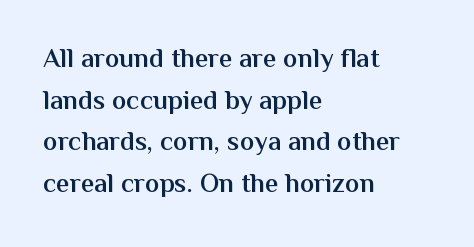
The foot of each line stays bare and open. Teacher's note: observe the even left margin — that is flush-left alignment. Summary of vertical rhythm: regular, with standard interline spacing. The typesetting leans somewhat heavy: a semibold. The lettering stays uniformly vertical, giving the passage a roman look.
